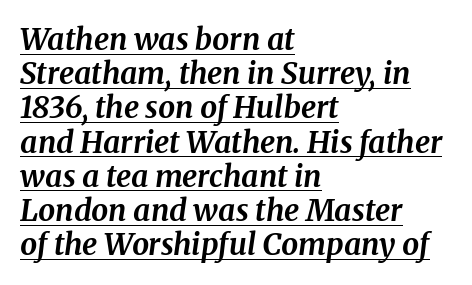
The typeface chosen for these lines features serifs. The sample's only ornament is a line tracing under the words. Style check: oblique. The typesetter chose a ragged-right arrangement here. The face used here is proportionally spaced, like ordinary book or web type. Standard letterfit; no display-style spreading of the glyphs.
